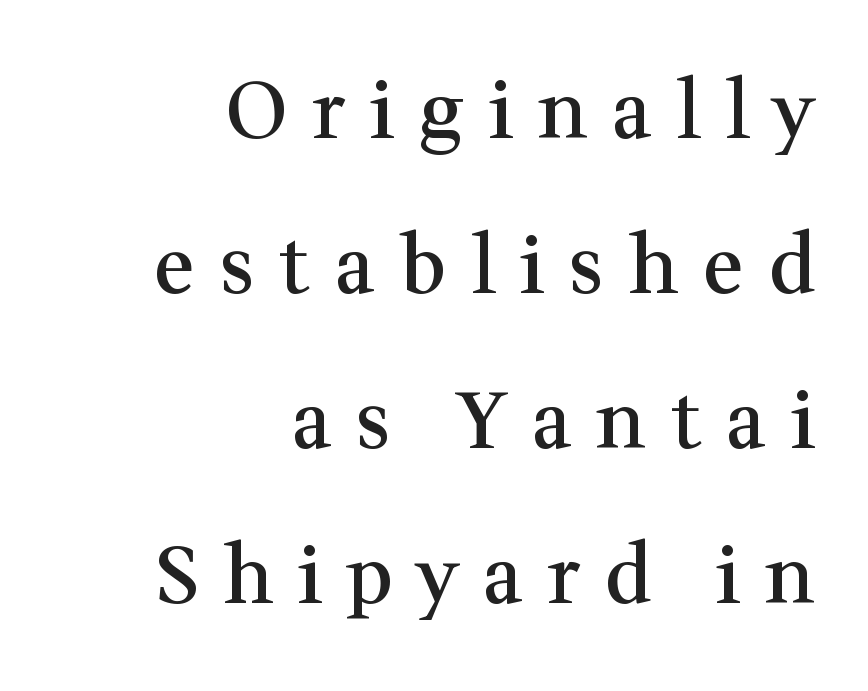
The image shows 79 px semibold serif type, upright; set right-aligned, loose line spacing (1.96x), unusually wide letter spacing (+0.31 em), not underlined; medium stroke contrast and a medium x-height.
